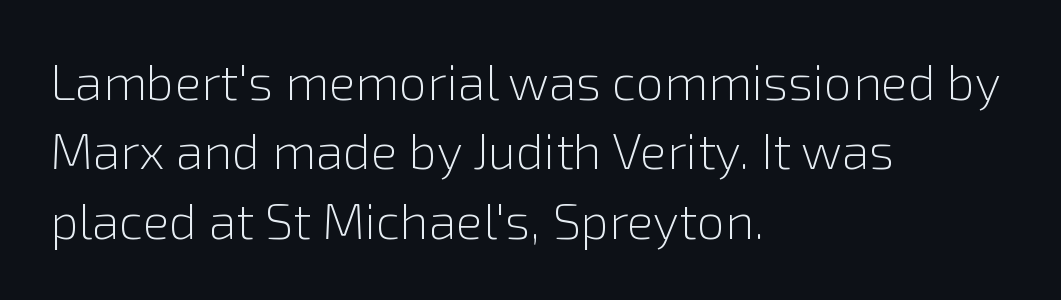
Underlining? Definitely not there. Varying glyph widths throughout — classic text-font behaviour. No letter is thick-stroked: the sample isn't bold. It's the straight-up-and-down kind of type. In terms of letterspacing, this is plain default setting.
